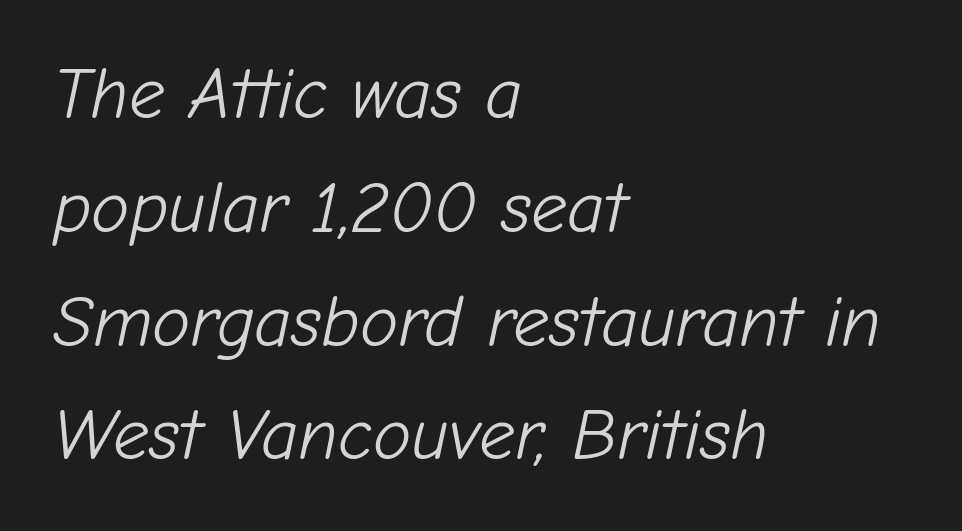
{"italic": "yes", "lean": "right", "slant_degrees": 12, "bold": "no", "weight": "light", "width": "normal", "stroke_contrast": "low", "x_height": "medium", "monospaced": "no", "underline": "no", "align": "left", "line_spacing": "normal", "line_spacing_ratio": 1.58, "letter_spacing": "normal", "letter_spacing_em": 0.0, "glyph_px": 72}
